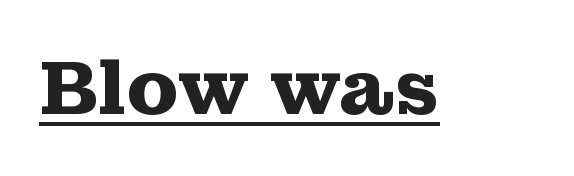
{"serif": "yes", "italic": "no", "bold": "yes", "weight": "heavy", "width": "wide", "stroke_contrast": "medium", "x_height": "medium", "monospaced": "no", "underline": "yes", "letter_spacing": "normal", "letter_spacing_em": 0.0, "glyph_px": 76}
